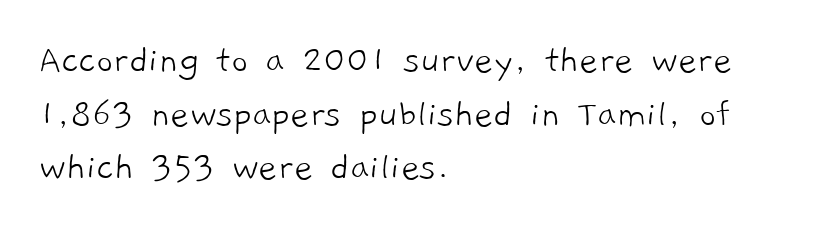
Q: Is the text bold? A: No.
Q: Is the typeface a serif or a sans-serif typeface? A: Sans-serif.
Q: Is the text underlined? A: No.
Q: How is the paragraph aligned? A: Left-aligned.
Q: Is the spacing between letters normal or unusually wide? A: Normal.
Q: Is the spacing between lines tight, normal or loose? A: Normal.
Q: Width (condensed, normal, or wide)? A: Normal.
Q: Stroke contrast? A: Low.
Q: x-height? A: Medium.
Q: Monospaced? A: No.
